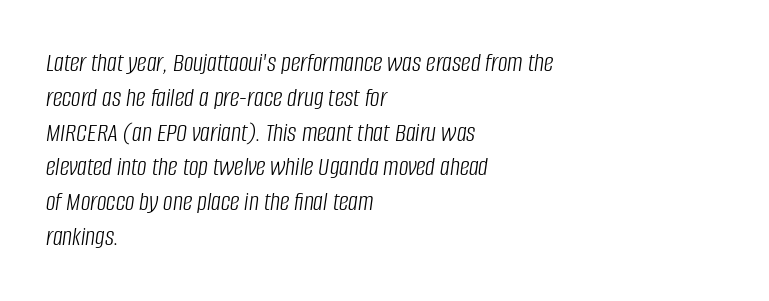
The image shows 27 px text type, italic (leaning right); set left-aligned, normal line spacing (1.29x), normal letter spacing, not underlined.
